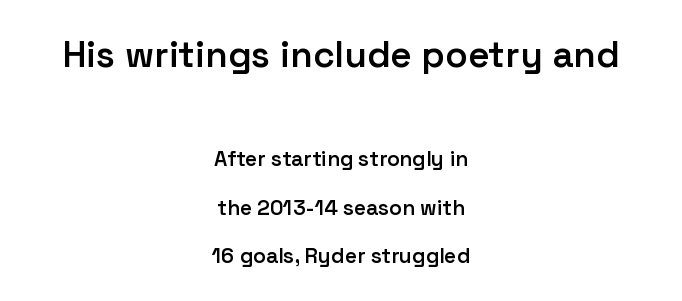
The image shows 37 px semibold sans-serif type, upright; set centered, loose line spacing (2.31x), normal letter spacing, not underlined; the first (top) block is 1.76x larger; low stroke contrast and a medium x-height.
